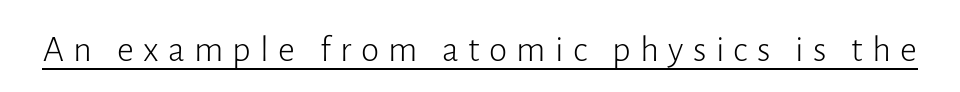
Counters stay open thanks to moderate or lighter strokes. A typesetter would call this proportional, since set widths differ per character. This is roman type, the default non-slanted kind. The rendered words wear a rule along their underside.
